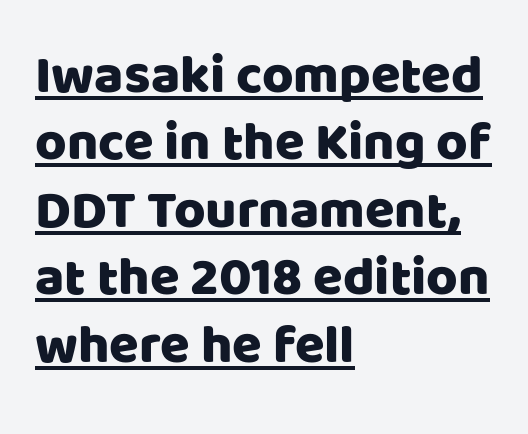
{"serif": "no", "italic": "no", "width": "normal", "stroke_contrast": "low", "x_height": "large", "monospaced": "no", "underline": "yes", "align": "left", "line_spacing": "normal", "line_spacing_ratio": 1.25, "letter_spacing": "normal", "letter_spacing_em": 0.0, "glyph_px": 54}
